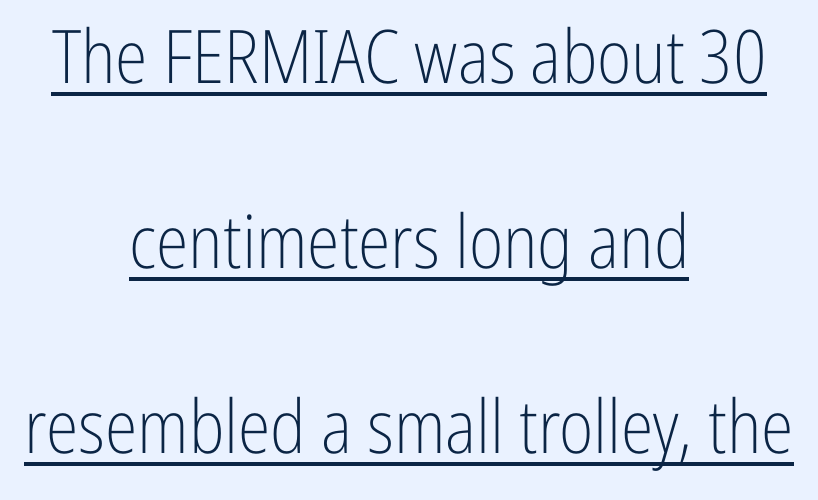
The image shows 74 px light, condensed sans-serif type, upright; set centered, loose line spacing (2.5x), normal letter spacing, underlined; low stroke contrast and a medium x-height.
